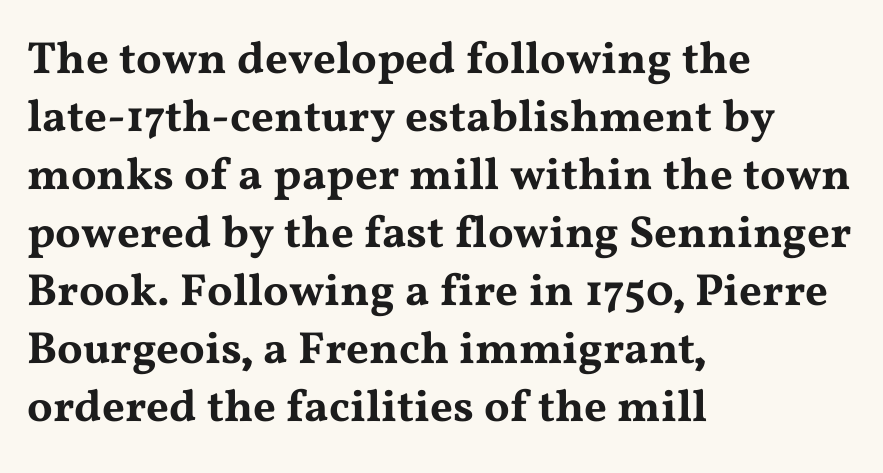
{"serif": "yes", "italic": "no", "width": "wide", "stroke_contrast": "medium", "x_height": "medium", "monospaced": "no", "underline": "no", "align": "left", "line_spacing": "normal", "line_spacing_ratio": 1.29, "letter_spacing": "normal", "letter_spacing_em": 0.0, "glyph_px": 45}
